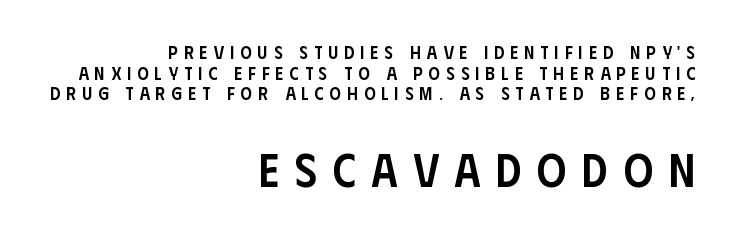
The letters are spread apart with noticeably loose tracking. This sample has the flowing, uneven cadence of proportional lettering. A sans-serif font was chosen for this passage. The leading is snug, giving the passage a crowded texture.
